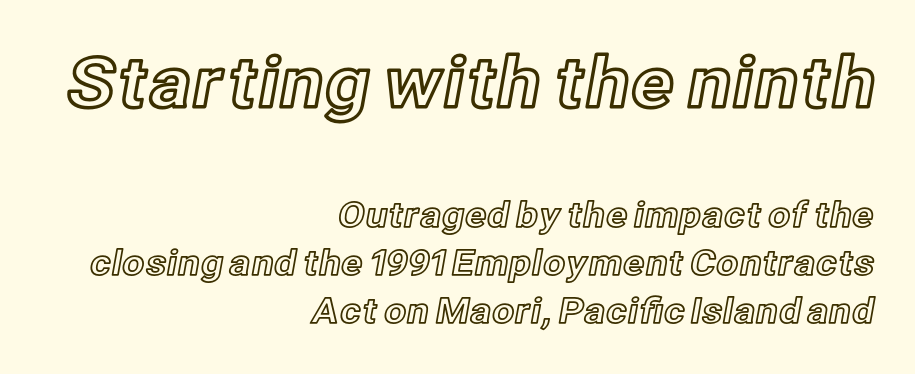
The image shows 70 px text type; set right-aligned, normal line spacing (1.37x), normal letter spacing, not underlined; the first (top) block is 2.0x larger; a medium x-height.
